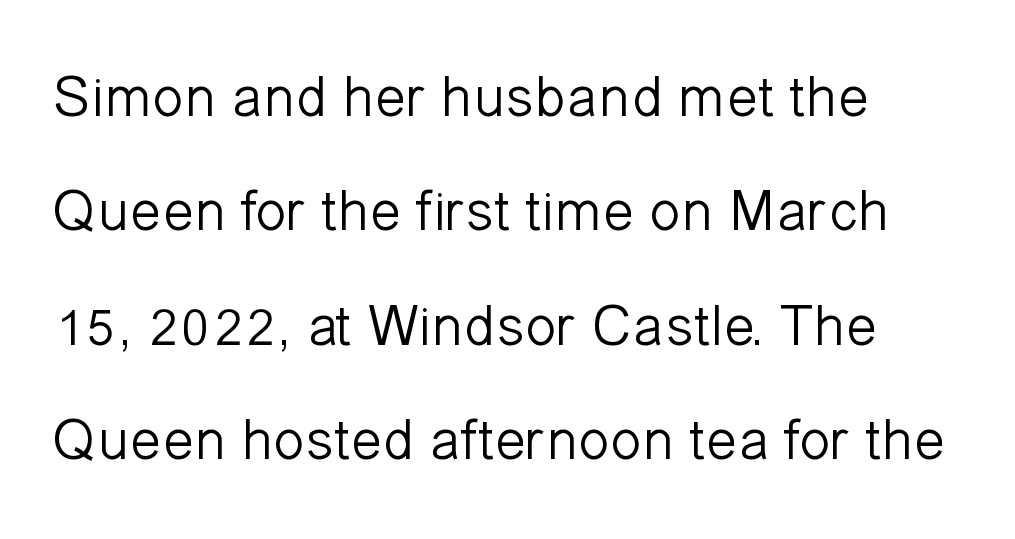
Q: Is the text bold? A: No.
Q: Is the text italic (slanted)? A: No, it is upright.
Q: Is the typeface a serif or a sans-serif typeface? A: Sans-serif.
Q: Is the text underlined? A: No.
Q: How is the paragraph aligned? A: Left-aligned.
Q: Is the spacing between letters normal or unusually wide? A: Normal.
Q: Is the spacing between lines tight, normal or loose? A: Loose.
Q: Width (condensed, normal, or wide)? A: Normal.
Q: Stroke contrast? A: Low.
Q: x-height? A: Medium.
Q: Monospaced? A: No.
